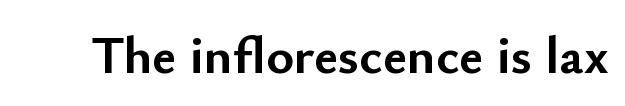
{"serif": "no", "italic": "no", "bold": "yes", "weight": "semibold", "width": "normal", "stroke_contrast": "low", "x_height": "small", "monospaced": "no", "underline": "no", "letter_spacing": "normal", "letter_spacing_em": 0.0, "glyph_px": 53}
